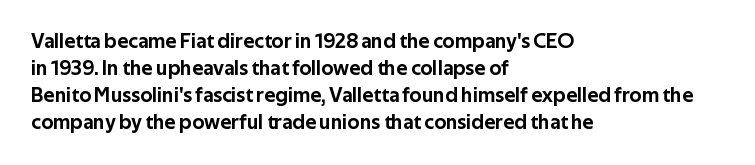
Q: Is the text italic (slanted)? A: No, it is upright.
Q: Is the text underlined? A: No.
Q: How is the paragraph aligned? A: Left-aligned.
Q: Is the spacing between letters normal or unusually wide? A: Normal.
Q: Is the spacing between lines tight, normal or loose? A: Normal.
